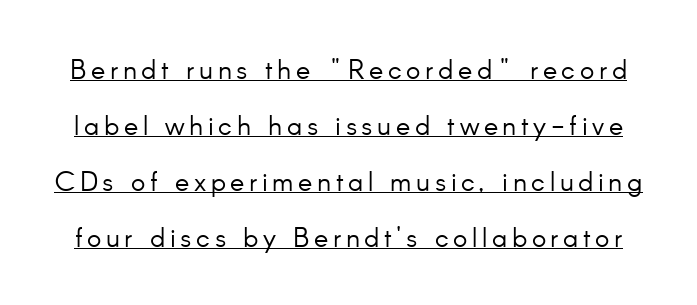
The image shows 27 px text type, upright; set loose line spacing (2.07x), underlined.
